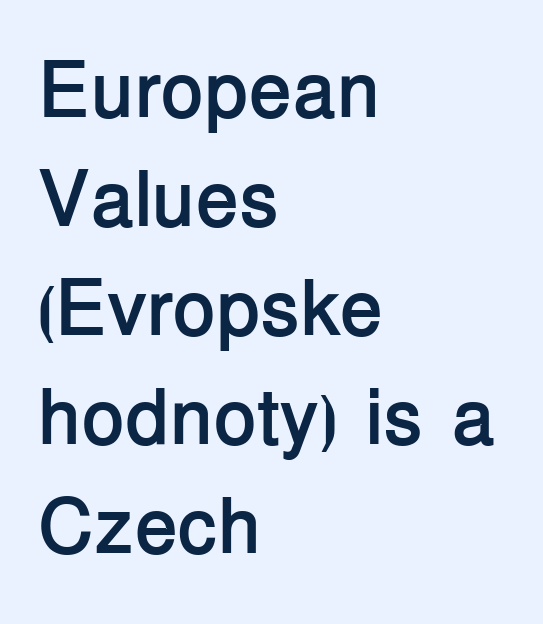
Has an underline been added? It has not. Examine the stroke ends and you'll find no serifs. Is the block centered? No — it sits flush against the left margin. Inter-character spacing is left at the font's built-in metrics. Is this a fixed-width face? No — the glyphs have proportional, varying widths. Evenly set lines give the paragraph a standard silhouette.
